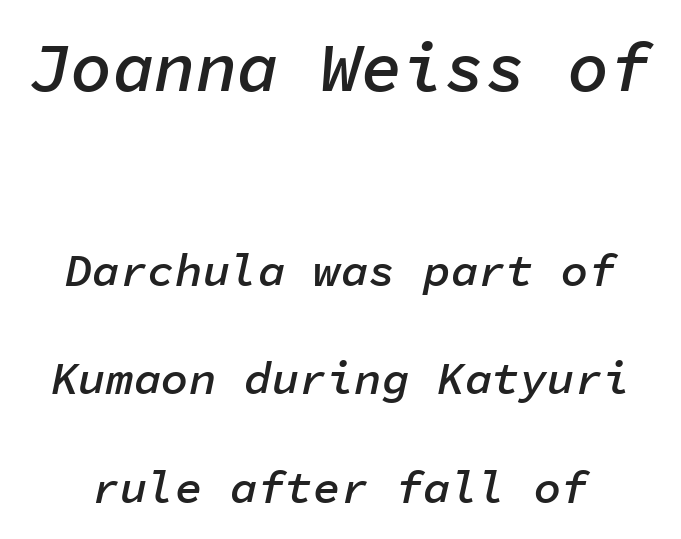
The image shows 69 px semibold type, italic (leaning right), monospaced; set loose line spacing (2.35x), normal letter spacing, not underlined; the first (top) block is 1.5x larger; low stroke contrast and a medium x-height.
